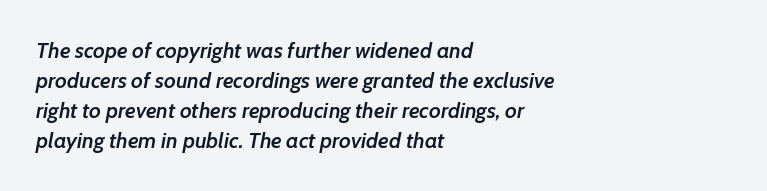
The face used here has a pronounced slope to its letters. Summary of weight: moderately heavy, a semibold. Glance below the letters and you will spot only blank space. Short note: letters normally spaced. Horizontal bands of white between lines are of average thickness.
